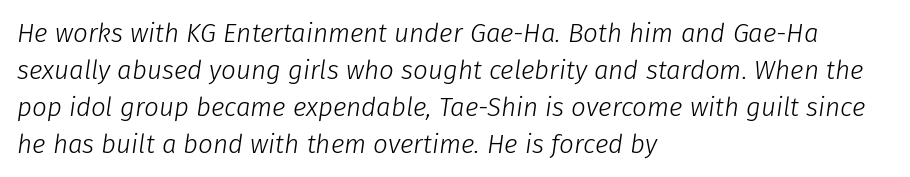
{"italic": "yes", "lean": "right", "slant_degrees": 8, "bold": "no", "underline": "no", "align": "left", "line_spacing": "normal", "line_spacing_ratio": 1.42, "letter_spacing": "normal", "letter_spacing_em": 0.0, "glyph_px": 26}
